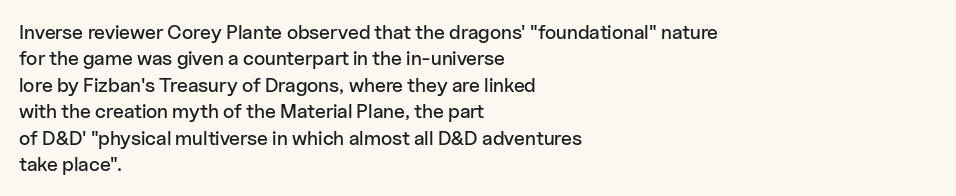
The image shows 20 px text type, upright; set left-aligned, normal line spacing (1.32x), normal letter spacing, not underlined.
